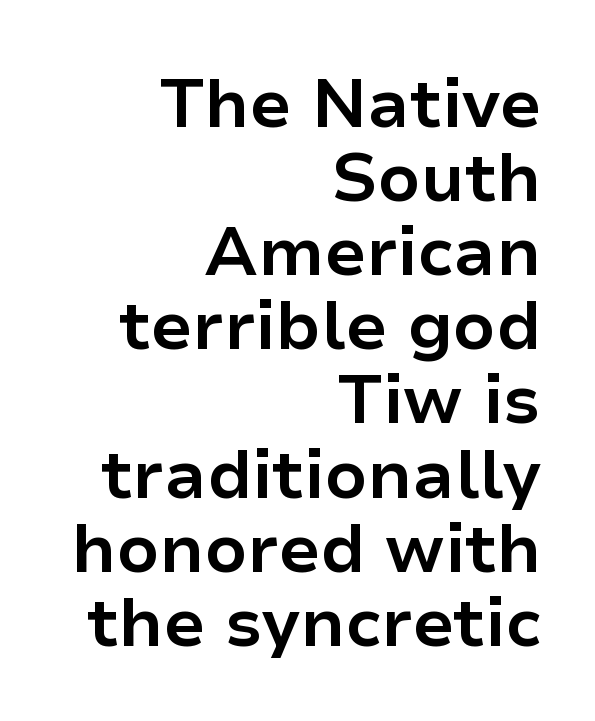
{"serif": "no", "italic": "no", "bold": "yes", "weight": "bold", "width": "normal", "stroke_contrast": "low", "x_height": "medium", "monospaced": "no", "underline": "no", "align": "right", "line_spacing": "tight", "line_spacing_ratio": 1.09, "letter_spacing": "normal", "letter_spacing_em": 0.0, "glyph_px": 68}
